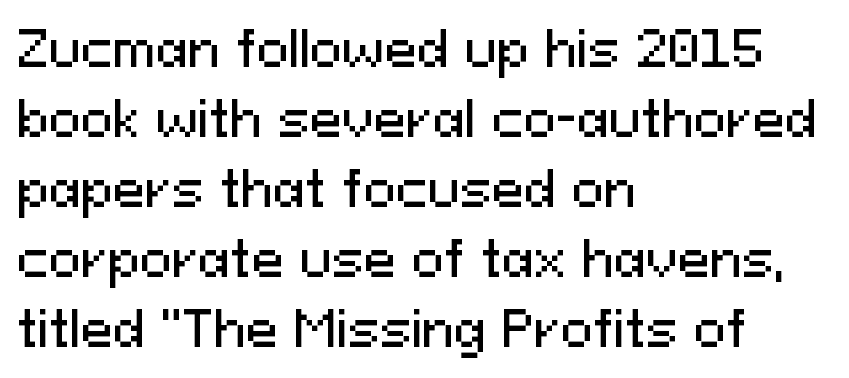
{"serif": "no", "italic": "no", "width": "normal", "stroke_contrast": "medium", "x_height": "medium", "monospaced": "no", "underline": "no", "align": "left", "line_spacing": "normal", "line_spacing_ratio": 1.46, "letter_spacing": "normal", "letter_spacing_em": 0.0, "glyph_px": 48}
